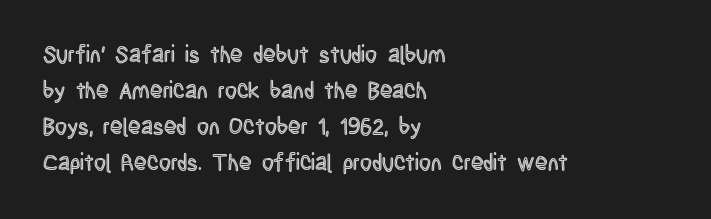
{"italic": "no", "underline": "no", "align": "left", "line_spacing": "normal", "line_spacing_ratio": 1.57, "letter_spacing": "normal", "letter_spacing_em": 0.0, "glyph_px": 23}
